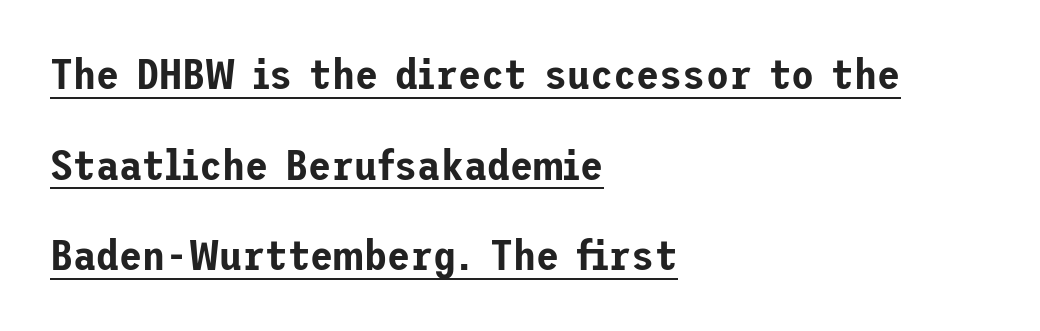
{"serif": "no", "italic": "no", "width": "normal", "stroke_contrast": "low", "x_height": "medium", "underline": "yes", "align": "left", "line_spacing": "loose", "line_spacing_ratio": 2.16, "letter_spacing": "normal", "letter_spacing_em": 0.0, "glyph_px": 42}
